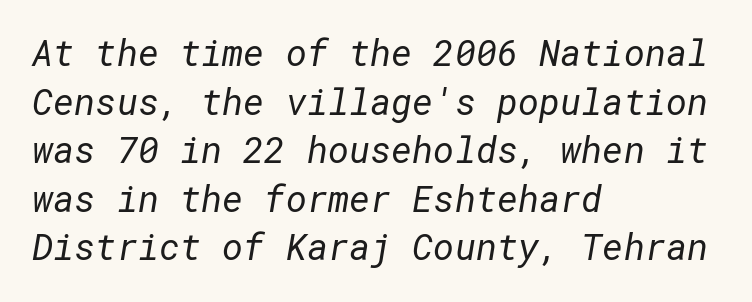
{"serif": "no", "bold": "no", "weight": "regular", "width": "normal", "stroke_contrast": "low", "x_height": "medium", "underline": "no", "align": "left", "line_spacing": "normal", "line_spacing_ratio": 1.35, "letter_spacing": "normal", "letter_spacing_em": 0.0, "glyph_px": 36}
